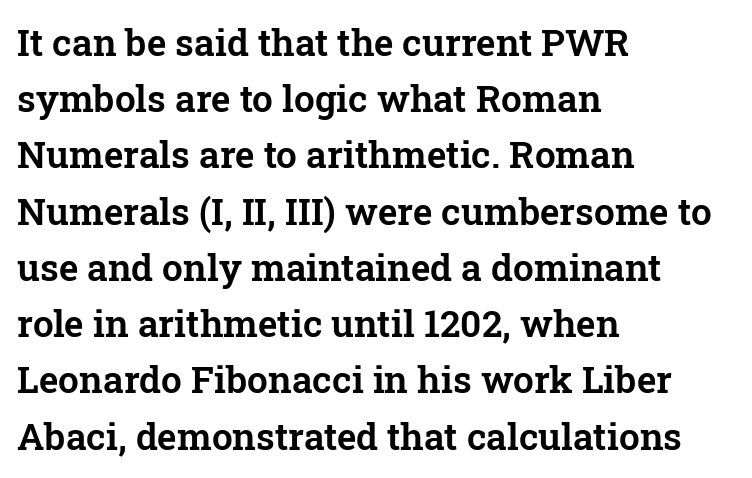
Q: Is the text italic (slanted)? A: No, it is upright.
Q: Is the typeface a serif or a sans-serif typeface? A: Serif.
Q: Is the text underlined? A: No.
Q: How is the paragraph aligned? A: Left-aligned.
Q: Is the spacing between letters normal or unusually wide? A: Normal.
Q: Is the spacing between lines tight, normal or loose? A: Normal.
Q: Width (condensed, normal, or wide)? A: Normal.
Q: Stroke contrast? A: Low.
Q: x-height? A: Medium.
Q: Monospaced? A: No.
